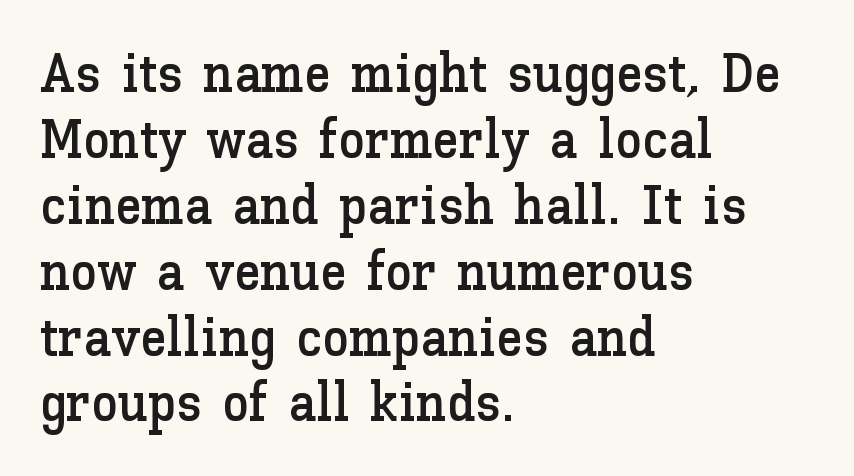
The image shows 54 px text type, upright; set left-aligned, line spacing 1.22x, normal letter spacing, not underlined; low stroke contrast and a medium x-height.
